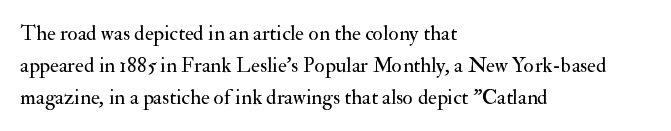
Vertical strokes here are truly vertical. The paragraph has a hard left edge and a soft right edge. The rendering uses a moderate line-height, typical for paragraphs. The cut favours lightness, reaching ordinary text weight at its darkest.
